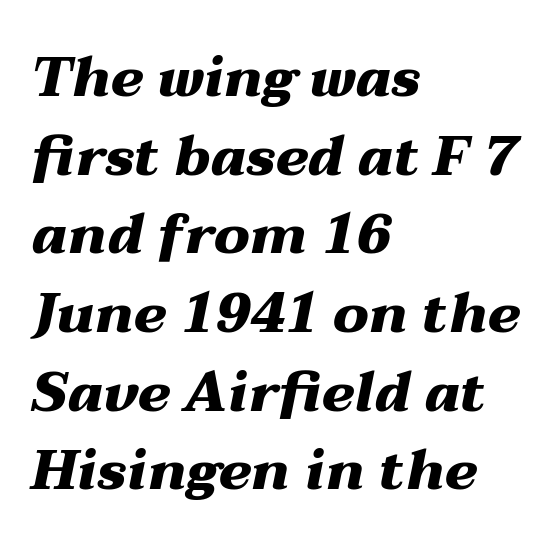
Q: Is the text bold? A: Yes.
Q: Is the text italic (slanted)? A: Yes, it leans right by about 12 degrees.
Q: Is the text underlined? A: No.
Q: How is the paragraph aligned? A: Left-aligned.
Q: Is the spacing between letters normal or unusually wide? A: Normal.
Q: Is the spacing between lines tight, normal or loose? A: Normal.
Q: Width (condensed, normal, or wide)? A: Wide.
Q: Stroke contrast? A: Medium.
Q: x-height? A: Medium.
Q: Monospaced? A: No.
